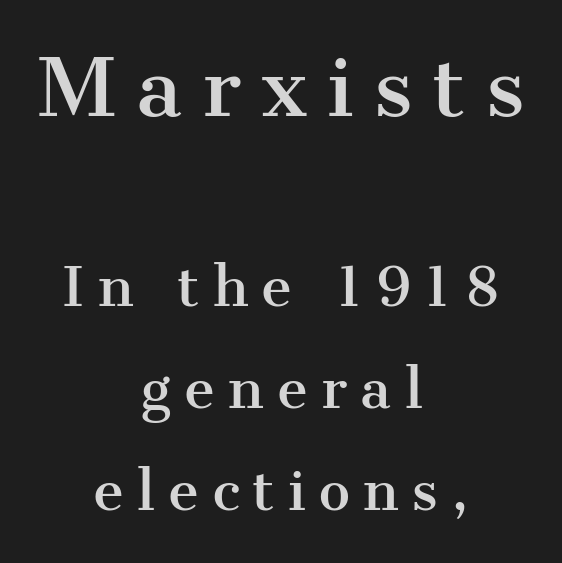
Q: Is the text italic (slanted)? A: No, it is upright.
Q: Is the typeface a serif or a sans-serif typeface? A: Serif.
Q: Is the text underlined? A: No.
Q: How is the paragraph aligned? A: Centered.
Q: Is the spacing between letters normal or unusually wide? A: Unusually wide.
Q: Is the spacing between lines tight, normal or loose? A: Loose.
Q: Which block of text is set in a larger size, the first (top) or the second (bottom)? A: The first (top) one.
Q: Width (condensed, normal, or wide)? A: Normal.
Q: Stroke contrast? A: Medium.
Q: x-height? A: Medium.
Q: Monospaced? A: No.
